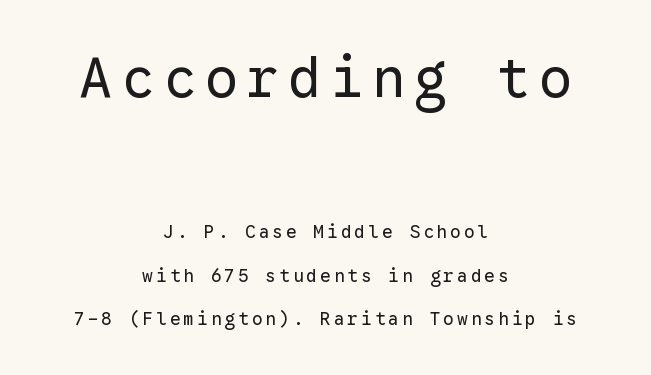
The image shows 55 px regular-weight sans-serif type, upright, monospaced; set centered, loose line spacing (2.42x), not underlined; the first (top) block is 3.06x larger; low stroke contrast and a medium x-height.
